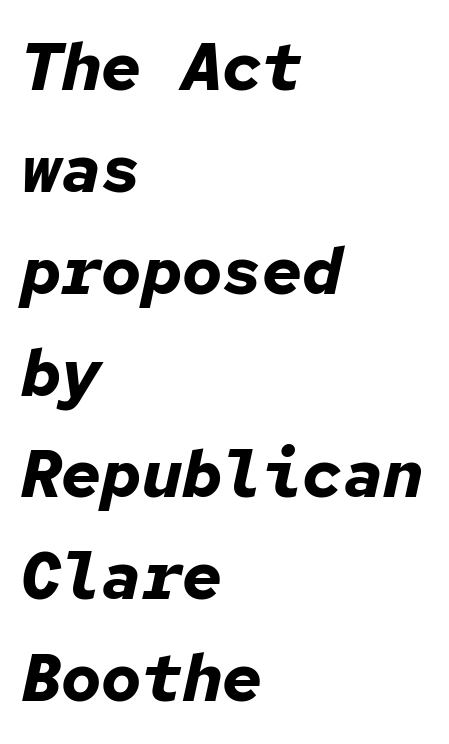
The lettering tilts uniformly, giving the passage an italic look. Characters follow at the spacing the type designer built in. The line-height multiplier appears to be the usual default. In terms of weight, the rendering is a true, heavy bold.
